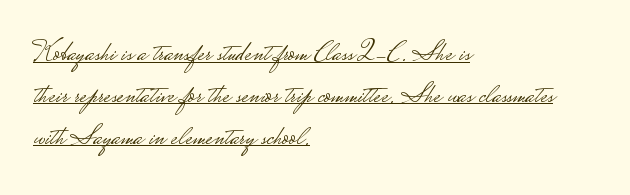
Caption: standard tracking, unaltered. The passage shown is underscored from start to finish. Leftover space on each line is placed entirely after the last word.
